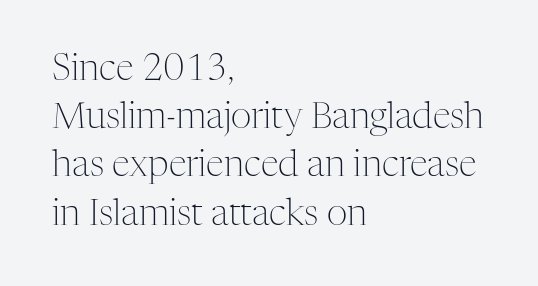
{"serif": "yes", "italic": "no", "bold": "no", "weight": "light", "width": "normal", "stroke_contrast": "medium", "x_height": "medium", "monospaced": "no", "underline": "no", "align": "left", "line_spacing": "normal", "line_spacing_ratio": 1.34, "letter_spacing": "normal", "letter_spacing_em": 0.0, "glyph_px": 36}
